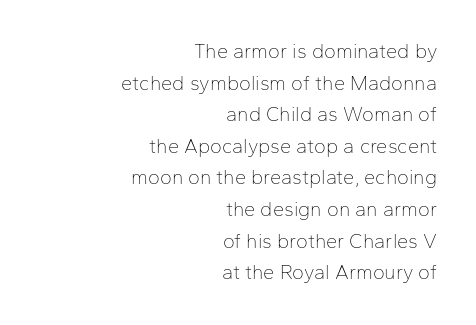
The letters look calm and open, with moderate or lighter stems. The lines are quadded right. The space between consecutive lines is moderate. The string is rendered with underlining switched off.
